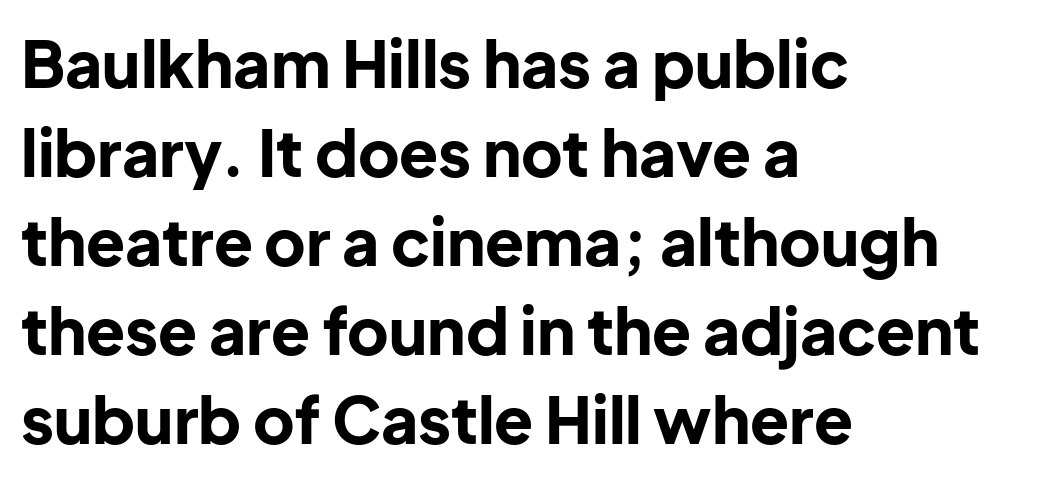
Q: Is the text bold? A: Yes.
Q: Is the text italic (slanted)? A: No, it is upright.
Q: Is the typeface a serif or a sans-serif typeface? A: Sans-serif.
Q: Is the text underlined? A: No.
Q: How is the paragraph aligned? A: Left-aligned.
Q: Is the spacing between letters normal or unusually wide? A: Normal.
Q: Is the spacing between lines tight, normal or loose? A: Normal.
Q: Width (condensed, normal, or wide)? A: Normal.
Q: Stroke contrast? A: Low.
Q: x-height? A: Medium.
Q: Monospaced? A: No.
